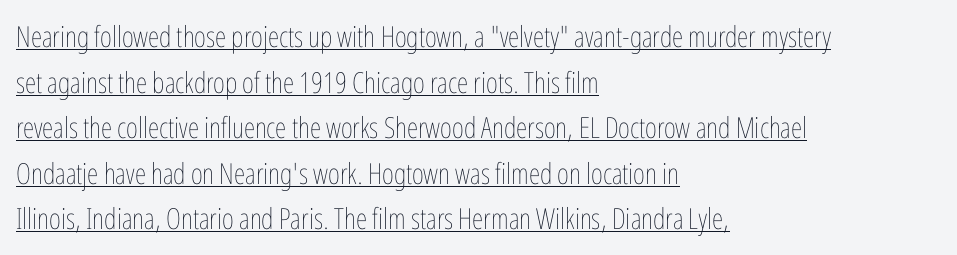
The image shows 29 px thin, condensed type, upright; set left-aligned, normal line spacing (1.57x), normal letter spacing, underlined; low stroke contrast and a medium x-height.
